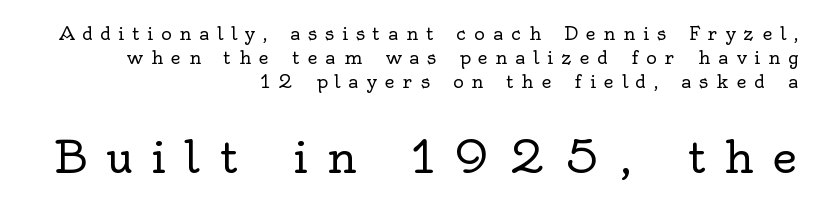
Q: Is the text bold? A: No.
Q: Is the text italic (slanted)? A: No, it is upright.
Q: Is the typeface a serif or a sans-serif typeface? A: Serif.
Q: Is the text underlined? A: No.
Q: How is the paragraph aligned? A: Right-aligned.
Q: Is the spacing between letters normal or unusually wide? A: Unusually wide.
Q: Is the spacing between lines tight, normal or loose? A: Normal.
Q: Which block of text is set in a larger size, the first (top) or the second (bottom)? A: The second (bottom) one.
Q: Width (condensed, normal, or wide)? A: Normal.
Q: x-height? A: Small.
Q: Monospaced? A: No.
